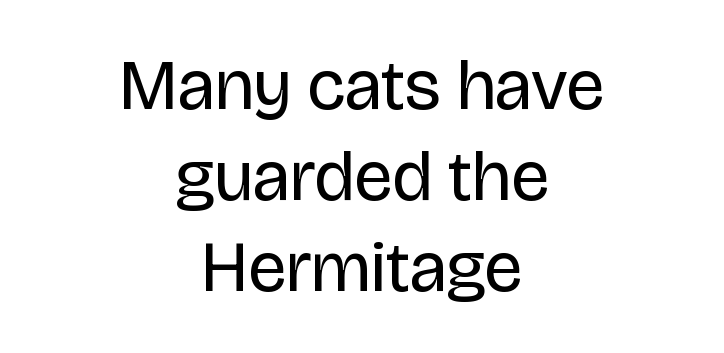
The image shows 71 px regular-weight sans-serif type, upright; set centered, normal line spacing (1.28x), normal letter spacing, not underlined; low stroke contrast and a large x-height.
